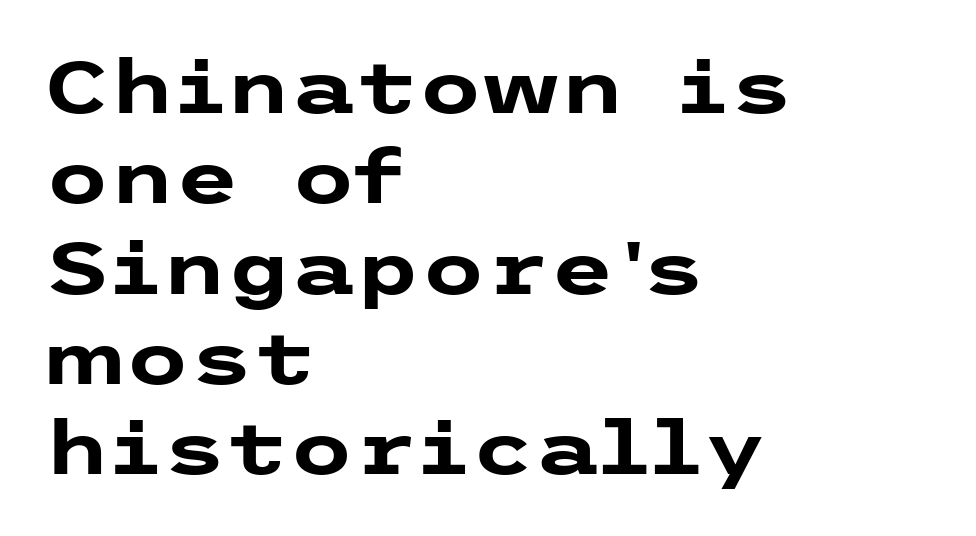
The image shows 74 px heavy, wide sans-serif type, upright; set left-aligned, line spacing 1.22x, normal letter spacing, not underlined; low stroke contrast and a medium x-height.
